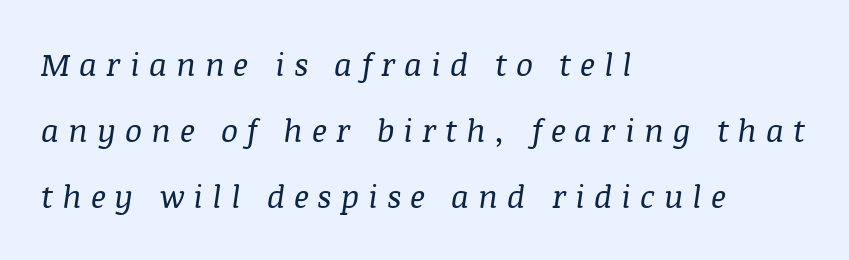
{"serif": "yes", "italic": "yes", "lean": "right", "slant_degrees": 8, "bold": "no", "weight": "regular", "width": "normal", "stroke_contrast": "medium", "x_height": "large", "monospaced": "no", "underline": "no", "align": "left", "line_spacing": "loose", "line_spacing_ratio": 2.07, "letter_spacing": "wide", "letter_spacing_em": 0.28, "glyph_px": 32}
